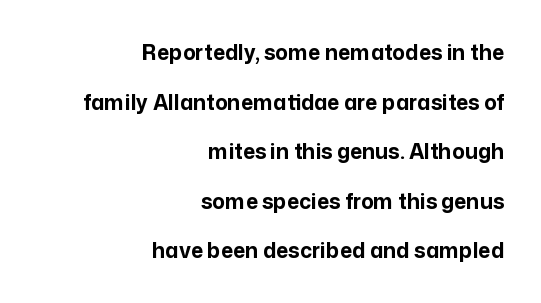
Observe the ordinary spacing: letters are neighbours, not strangers. The string is rendered with underlining switched off. How would I describe the line gaps? Wide and relaxed. A typesetter would mark this as roman, not italic. These lines stack with their right ends in a neat column. Its strokes are broad and dark, the hallmark of bold type.
